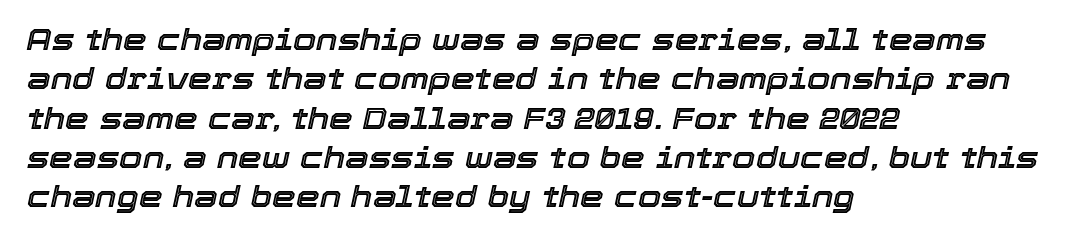
The image shows 30 px text type, italic (leaning right); set left-aligned, normal line spacing (1.31x), normal letter spacing, not underlined; a medium x-height.
